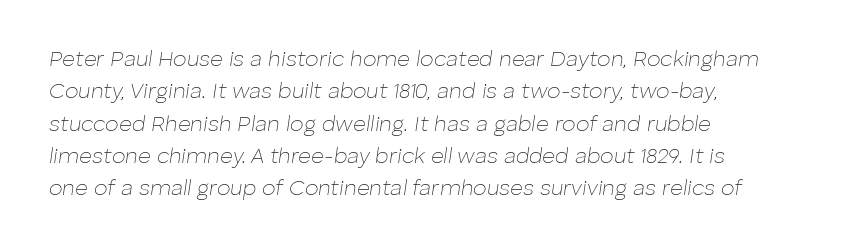
The image shows 22 px text type, italic (leaning right); set left-aligned, normal line spacing (1.47x), normal letter spacing, not underlined.
